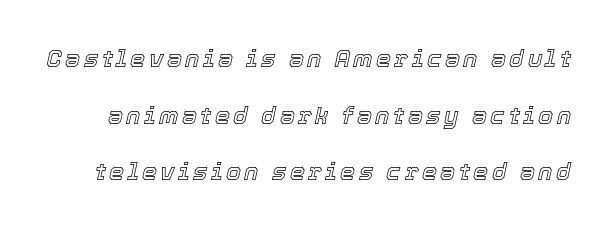
Letters rest on an invisible, unmarked baseline. Compared with ordinary roman type, these characters are visibly tilted. The passage shown stacks its lines with a broad gap.
